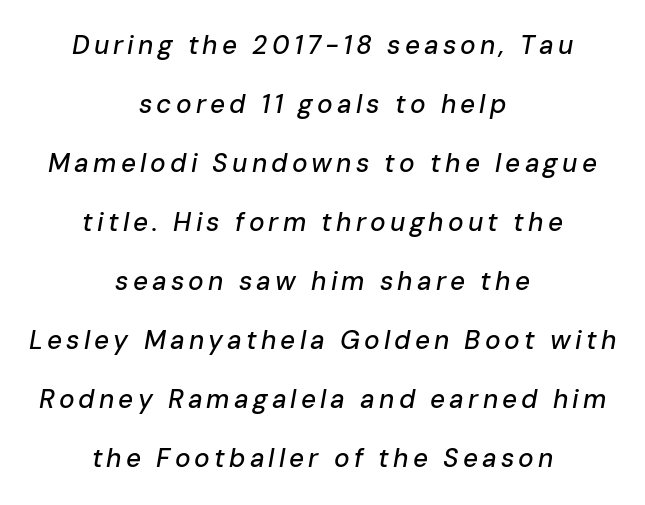
Q: Is the text italic (slanted)? A: Yes, it leans right by about 10 degrees.
Q: Is the text underlined? A: No.
Q: How is the paragraph aligned? A: Centered.
Q: Is the spacing between lines tight, normal or loose? A: Loose.
